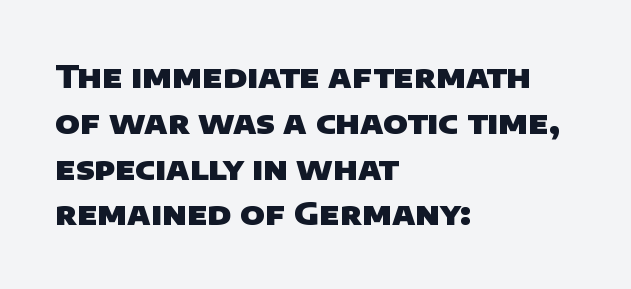
The image shows 32 px heavy sans-serif type; set left-aligned, normal line spacing (1.43x), normal letter spacing, not underlined; low stroke contrast and a large x-height.
